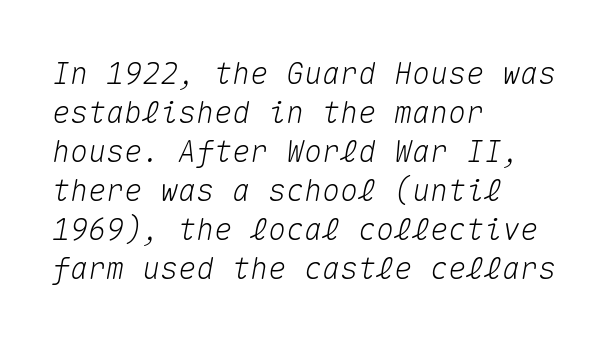
Fixed-width glyphs throughout — classic coding-font behaviour. Baseline-to-baseline distance is the conventional proportion of letter height. A classic flush-left, rag-right setting is used for this passage. Characters follow at the spacing the type designer built in.
